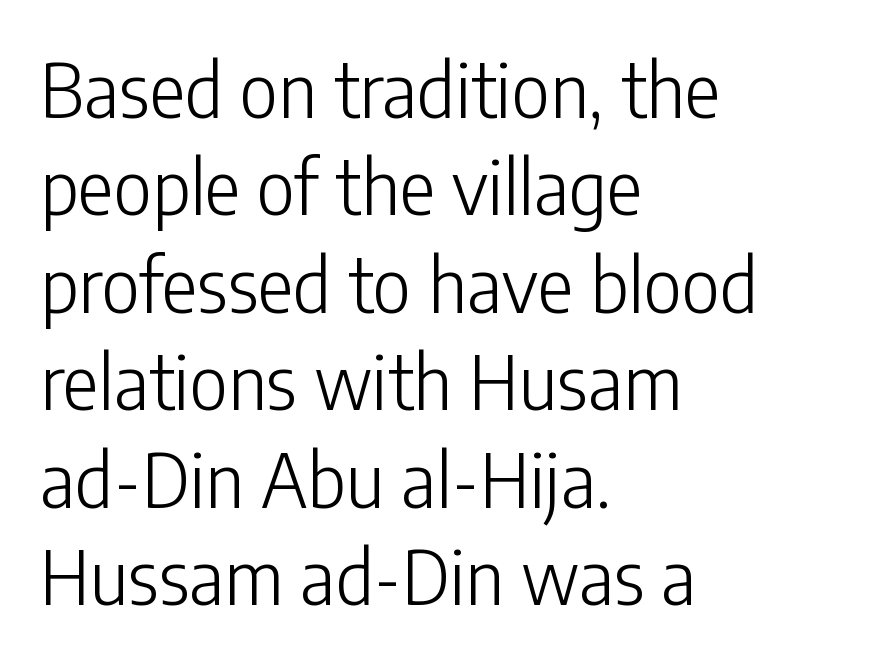
Q: Is the text bold? A: No.
Q: Is the text italic (slanted)? A: No, it is upright.
Q: Is the typeface a serif or a sans-serif typeface? A: Sans-serif.
Q: Is the text underlined? A: No.
Q: How is the paragraph aligned? A: Left-aligned.
Q: Is the spacing between letters normal or unusually wide? A: Normal.
Q: Is the spacing between lines tight, normal or loose? A: Normal.
Q: Width (condensed, normal, or wide)? A: Condensed.
Q: Stroke contrast? A: Low.
Q: x-height? A: Medium.
Q: Monospaced? A: No.
